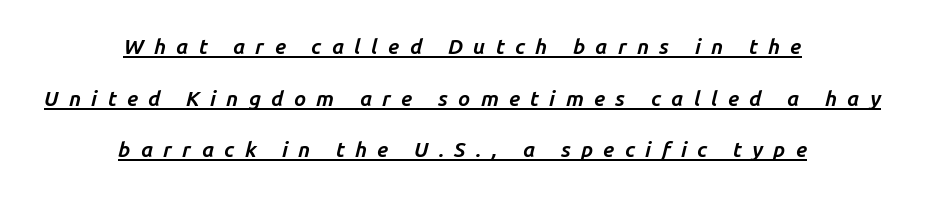
The string is rendered with underlining switched on. The block of text is sparse from top to bottom, with ample space between rows. The letters are slanted; this is an italic face. Does extra space separate the letters? Yes, quite a lot of it. The passage is arranged like a title page — every line centered.
